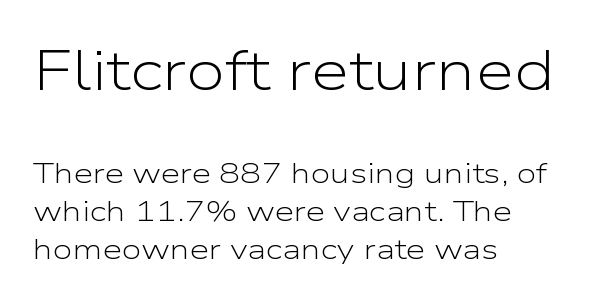
The image shows 56 px light, wide sans-serif type, upright; set left-aligned, normal line spacing (1.36x), normal letter spacing, not underlined; the first (top) block is 2.0x larger; low stroke contrast and a medium x-height.
